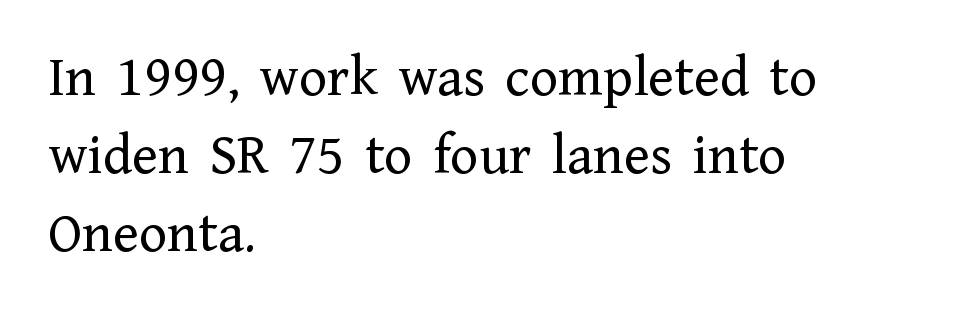
This sample uses a serif face. The designer left line spacing at the default. Underline: absent. In terms of posture, this sample is upright.
